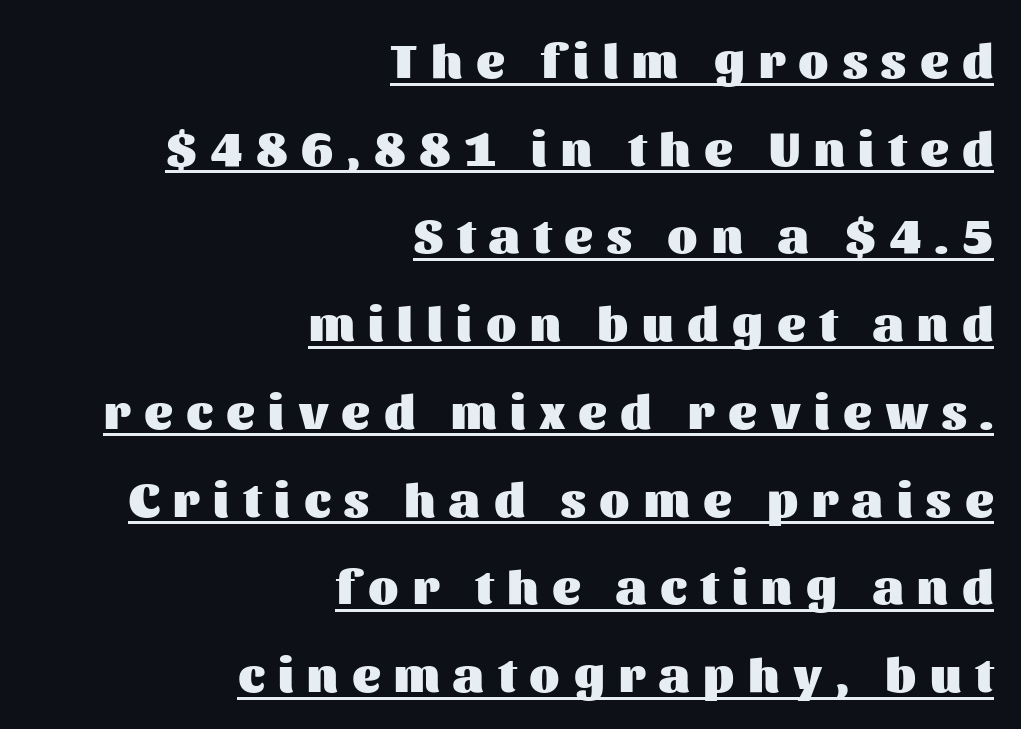
{"serif": "no", "italic": "no", "bold": "yes", "weight": "heavy", "width": "normal", "stroke_contrast": "medium", "x_height": "medium", "monospaced": "no", "underline": "yes", "align": "right", "line_spacing_ratio": 1.79, "letter_spacing": "wide", "letter_spacing_em": 0.28, "glyph_px": 49}
